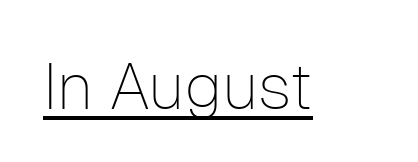
The image shows 65 px thin sans-serif type, upright; set normal letter spacing, underlined; low stroke contrast and a medium x-height.
